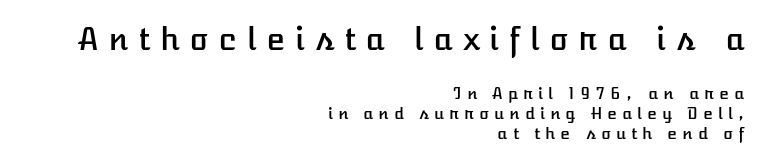
These lines have a slow, spaced-out rhythm from letter to letter. Underline: absent. Teacher's note: observe the even right margin — that is flush-right alignment. Italic? Not at all — the glyphs are vertical. You get the large type first, then a drop to smaller type. Reading down the column, the eye jumps a familiar distance to each next line.
